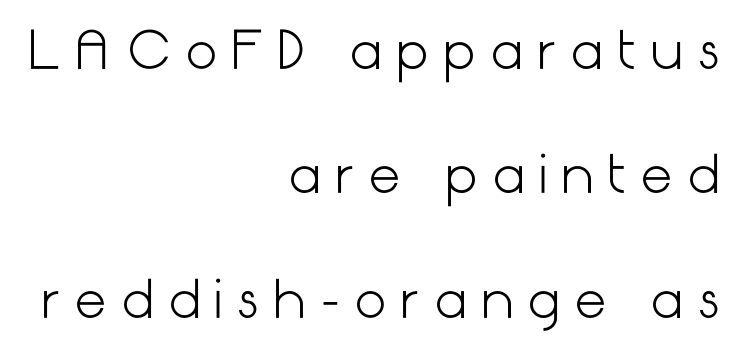
The image shows 51 px light sans-serif type, upright; set right-aligned, loose line spacing (2.44x), unusually wide letter spacing (+0.27 em), not underlined; low stroke contrast and a medium x-height.
